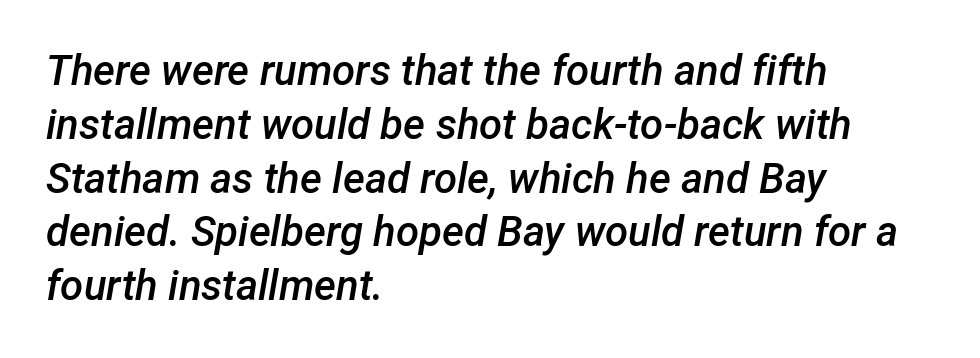
The image shows 42 px semibold type, italic (leaning right); set left-aligned, normal line spacing (1.28x), normal letter spacing, not underlined; low stroke contrast and a medium x-height.
